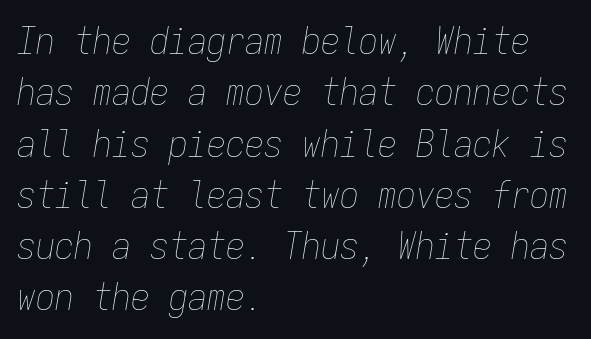
Students, observe: this is what conventionally led text looks like. Compared with a centered layout, this one pins lines to the left instead. This is oblique type, the kind used for emphasis or titles. Tracking here is standard; glyphs follow each other at the usual distance. The face used here is monospaced, like something from a code editor. Descenders hang freely into open space.
